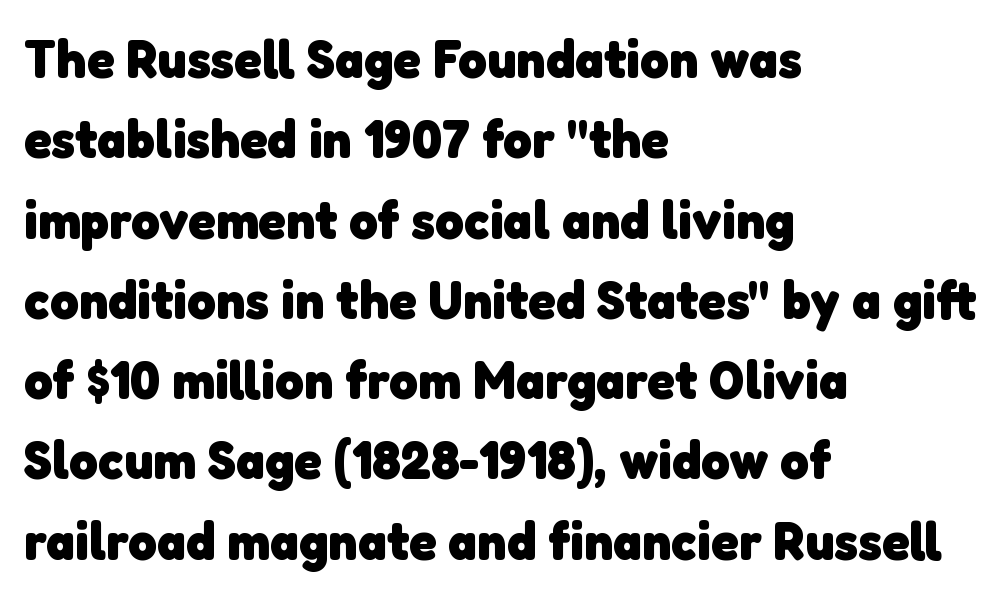
{"serif": "no", "bold": "yes", "weight": "heavy", "width": "normal", "stroke_contrast": "low", "x_height": "medium", "monospaced": "no", "underline": "no", "align": "left", "line_spacing": "normal", "line_spacing_ratio": 1.46, "letter_spacing": "normal", "letter_spacing_em": 0.0, "glyph_px": 55}
